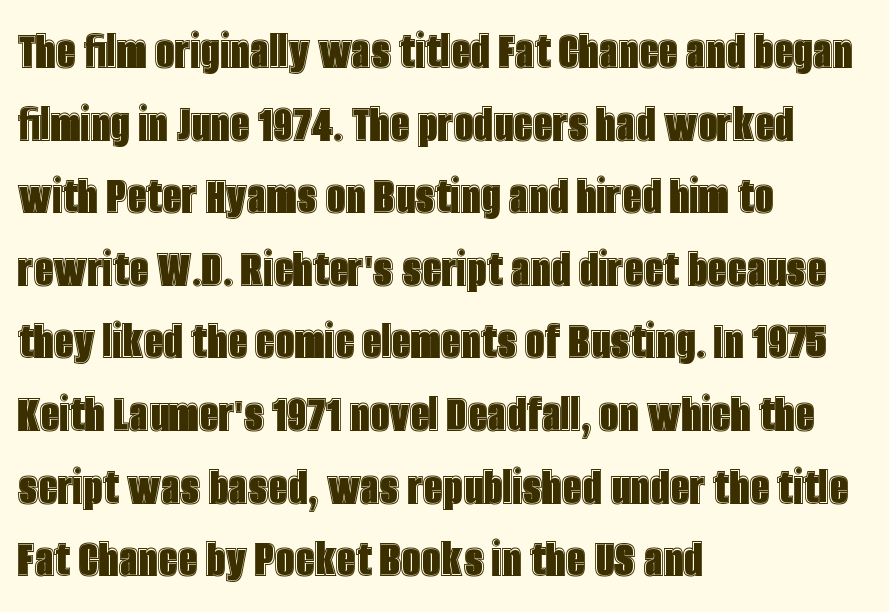
The passage is arranged the way most books set body copy — flush left. Clear beneath every line of the passage. Short note: letters normally spaced. When letters stand straight like this, we call the style roman or upright.
